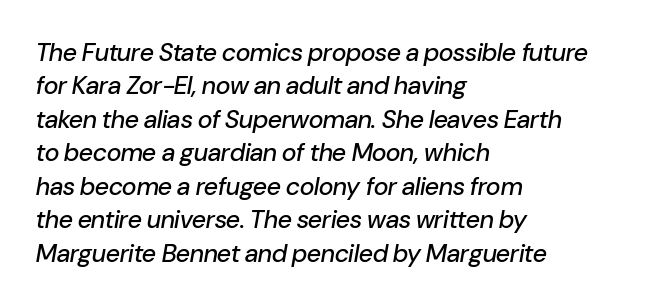
Q: Is the text italic (slanted)? A: Yes, it leans right by about 10 degrees.
Q: Is the text underlined? A: No.
Q: How is the paragraph aligned? A: Left-aligned.
Q: Is the spacing between letters normal or unusually wide? A: Normal.
Q: Is the spacing between lines tight, normal or loose? A: Normal.
